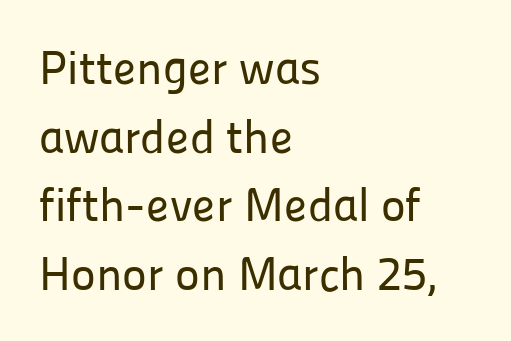
The image shows 47 px sans-serif type, upright; set left-aligned, normal line spacing (1.46x), normal letter spacing, not underlined; low stroke contrast and a medium x-height.
